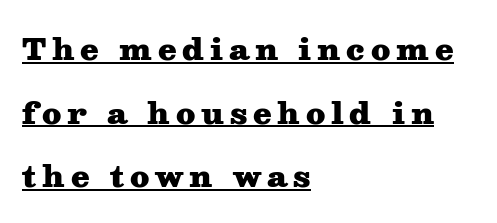
Is there any slant? The stems are plumb. You could not count columns in this text — the font is proportionally spaced. Does the copy run flush right? No — it runs flush left. Is there an underline? Yes — a line sits under the letters.
